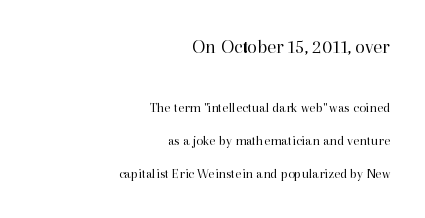
Q: Is the text bold? A: No.
Q: Is the text italic (slanted)? A: No, it is upright.
Q: Is the text underlined? A: No.
Q: How is the paragraph aligned? A: Right-aligned.
Q: Is the spacing between letters normal or unusually wide? A: Normal.
Q: Is the spacing between lines tight, normal or loose? A: Loose.
Q: Which block of text is set in a larger size, the first (top) or the second (bottom)? A: The first (top) one.
